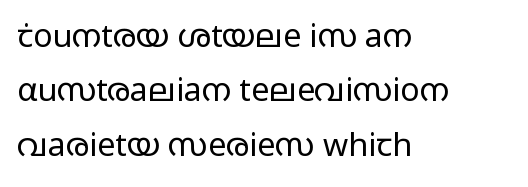
The image shows 32 px light, wide sans-serif type, upright; set left-aligned, normal line spacing (1.7x), normal letter spacing, not underlined; low stroke contrast and a medium x-height.
